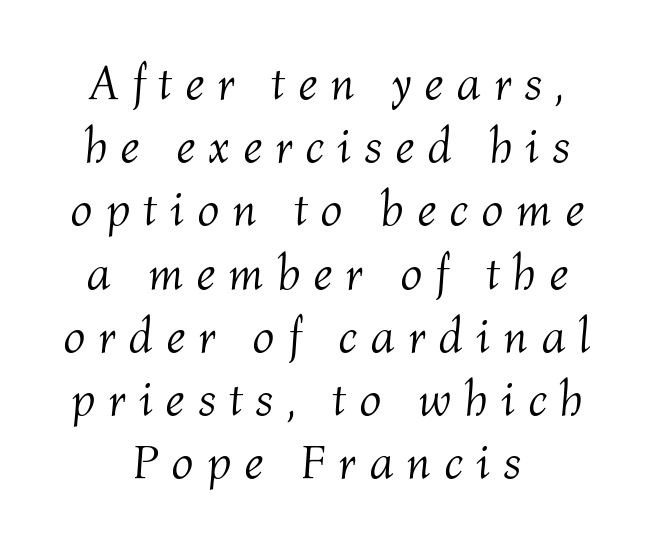
Q: Is the text bold? A: No.
Q: Is the text italic (slanted)? A: Yes, it leans right by about 4 degrees.
Q: Is the text underlined? A: No.
Q: Is the spacing between letters normal or unusually wide? A: Unusually wide.
Q: Is the spacing between lines tight, normal or loose? A: Normal.
Q: Width (condensed, normal, or wide)? A: Normal.
Q: Stroke contrast? A: Medium.
Q: x-height? A: Medium.
Q: Monospaced? A: No.
